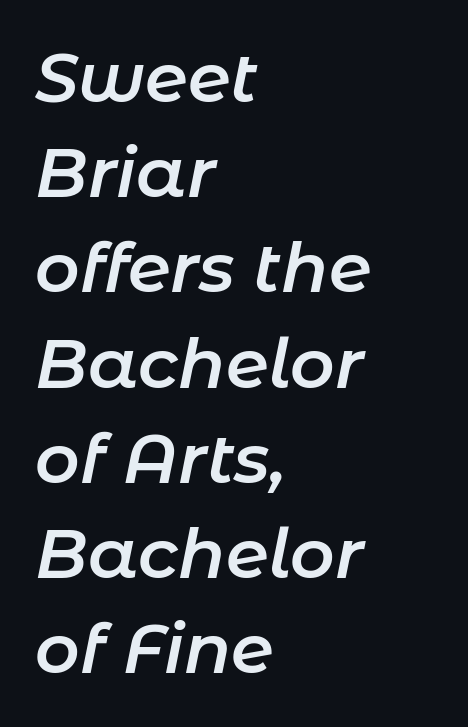
Q: Is the text bold? A: Semi-bold.
Q: Is the text italic (slanted)? A: Yes, it leans right by about 11 degrees.
Q: Is the text underlined? A: No.
Q: How is the paragraph aligned? A: Left-aligned.
Q: Is the spacing between letters normal or unusually wide? A: Normal.
Q: Is the spacing between lines tight, normal or loose? A: Normal.
Q: Width (condensed, normal, or wide)? A: Normal.
Q: Stroke contrast? A: Low.
Q: x-height? A: Medium.
Q: Monospaced? A: No.
